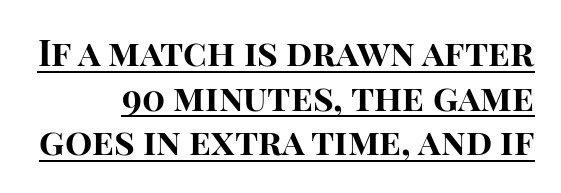
Here the glyphs are tracked normally, forming tight word shapes. Italic? Not at all — the glyphs are vertical. Type style note: lacks serifs. The passage shown is typed in a proportional face where columns would drift.
